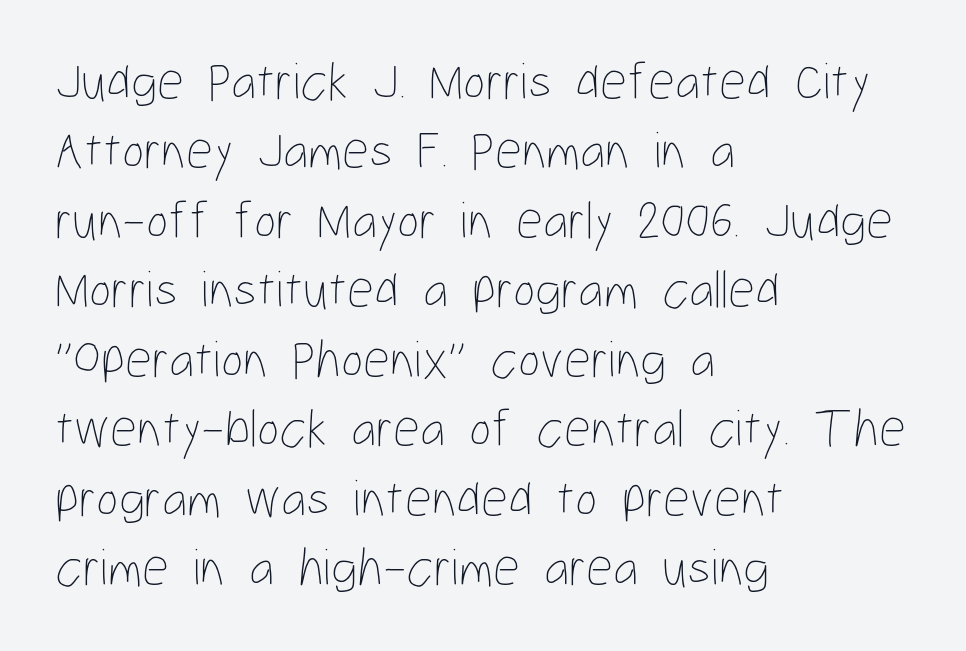
The image shows 53 px thin, condensed type, upright; set left-aligned, normal line spacing (1.31x), normal letter spacing, not underlined; low stroke contrast and a medium x-height.
